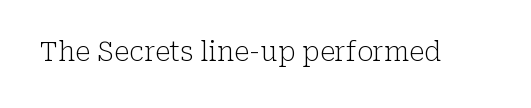
Has an underline been added? It has not. The type is set solid horizontally, with unmodified tracking. The characters are drawn with everyday or finer stroke widths. Every character sits straight up, as roman type does.
